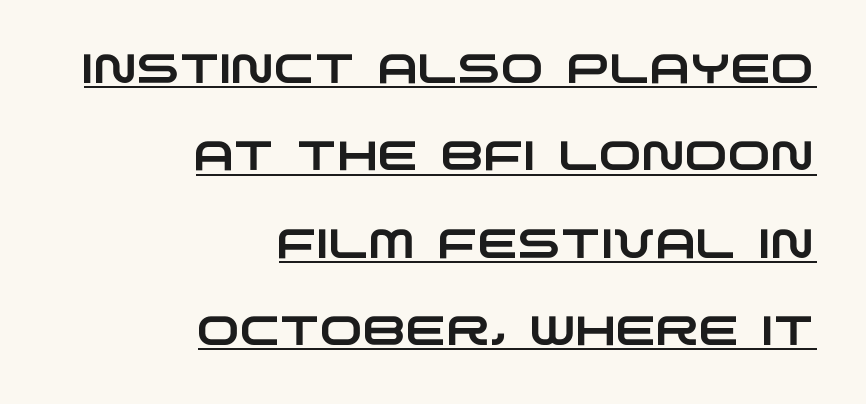
The image shows 41 px wide sans-serif type; set right-aligned, loose line spacing (2.13x), normal letter spacing, underlined; low stroke contrast and a large x-height.
